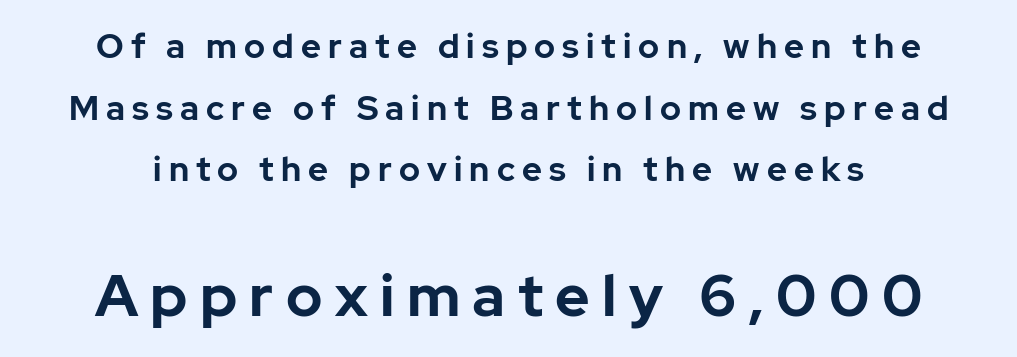
{"serif": "no", "italic": "no", "bold": "yes", "weight": "bold", "width": "normal", "stroke_contrast": "low", "x_height": "medium", "monospaced": "no", "underline": "no", "line_spacing_ratio": 1.81, "letter_spacing": "wide", "letter_spacing_em": 0.21, "larger_block": "second", "size_ratio": 1.74, "glyph_px": 59}
